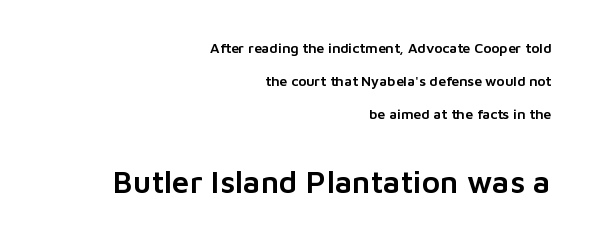
The image shows 31 px sans-serif type, upright; set right-aligned, loose line spacing (2.36x), normal letter spacing, not underlined; the second (bottom) block is 2.21x larger; low stroke contrast and a medium x-height.
